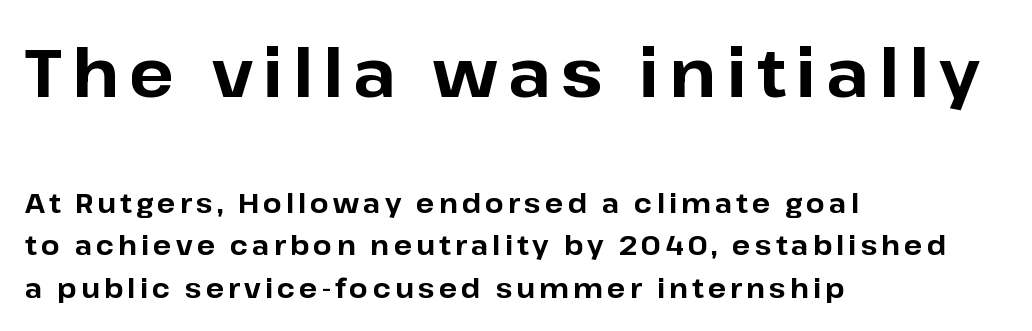
The image shows 67 px bold sans-serif type, upright; set left-aligned, normal line spacing (1.57x), not underlined; the first (top) block is 2.48x larger; low stroke contrast and a medium x-height.
